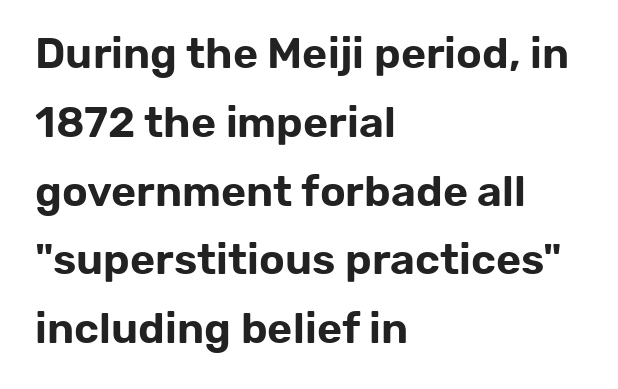
The image shows 43 px sans-serif type, upright; set left-aligned, normal line spacing (1.6x), normal letter spacing, not underlined; low stroke contrast and a medium x-height.
